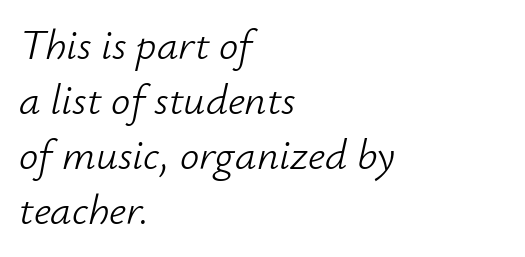
Q: Is the text bold? A: No.
Q: Is the text italic (slanted)? A: Yes, it leans right by about 12 degrees.
Q: Is the text underlined? A: No.
Q: How is the paragraph aligned? A: Left-aligned.
Q: Is the spacing between letters normal or unusually wide? A: Normal.
Q: Is the spacing between lines tight, normal or loose? A: Normal.
Q: Width (condensed, normal, or wide)? A: Normal.
Q: Stroke contrast? A: Low.
Q: x-height? A: Small.
Q: Monospaced? A: No.
